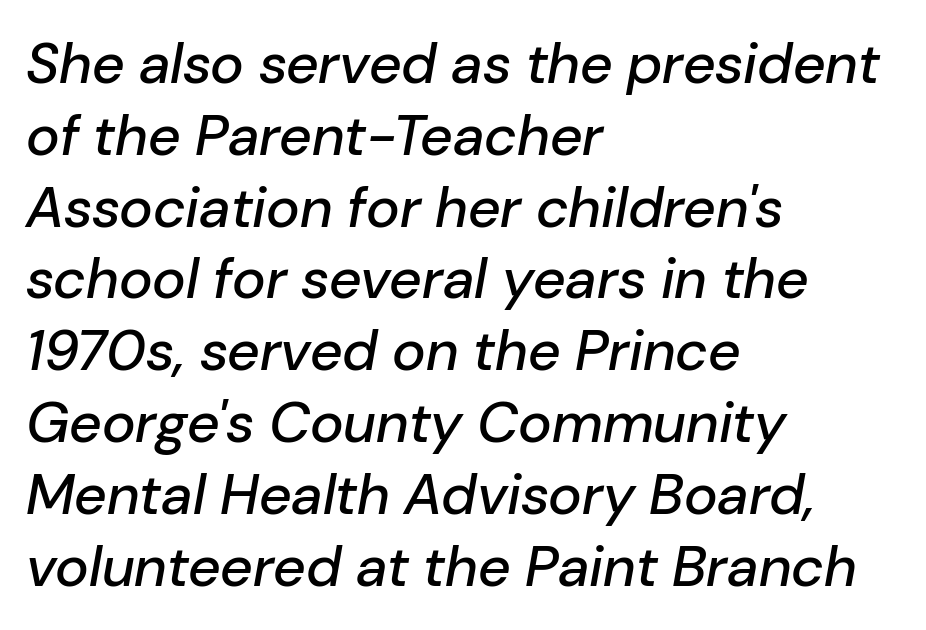
{"italic": "yes", "lean": "right", "slant_degrees": 10, "width": "normal", "stroke_contrast": "low", "x_height": "medium", "monospaced": "no", "underline": "no", "align": "left", "line_spacing": "normal", "line_spacing_ratio": 1.26, "letter_spacing": "normal", "letter_spacing_em": 0.0, "glyph_px": 57}
